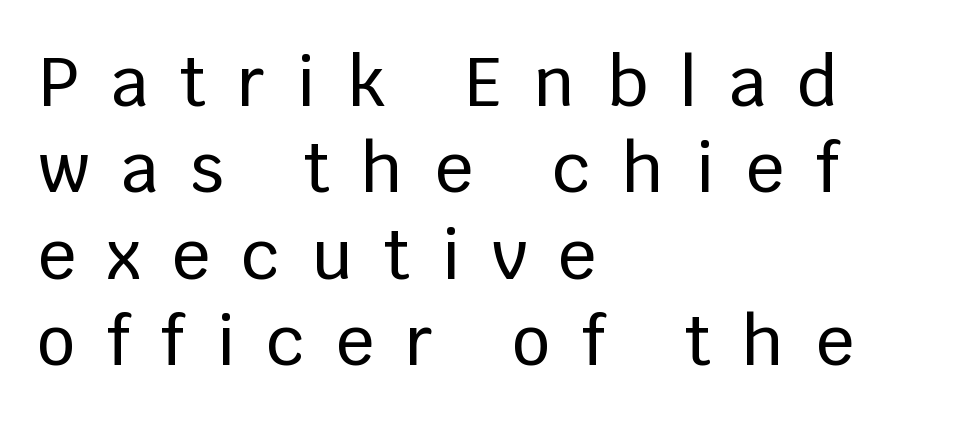
The image shows 67 px sans-serif type, upright; set left-aligned, normal line spacing (1.29x), unusually wide letter spacing (+0.47 em), not underlined; low stroke contrast and a large x-height.
